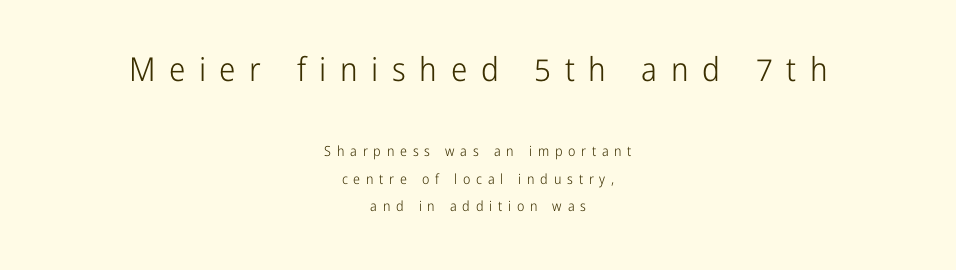
Serif or sans? Sans — the stroke terminals are bare. No italicization has been applied; the sample stays upright. Nobody drew a line under any word here. The leading is generous, giving the passage an open texture. Does the bottom block carry the larger type? No, the top block does. The typesetter chose a symmetrical, centered arrangement here.
